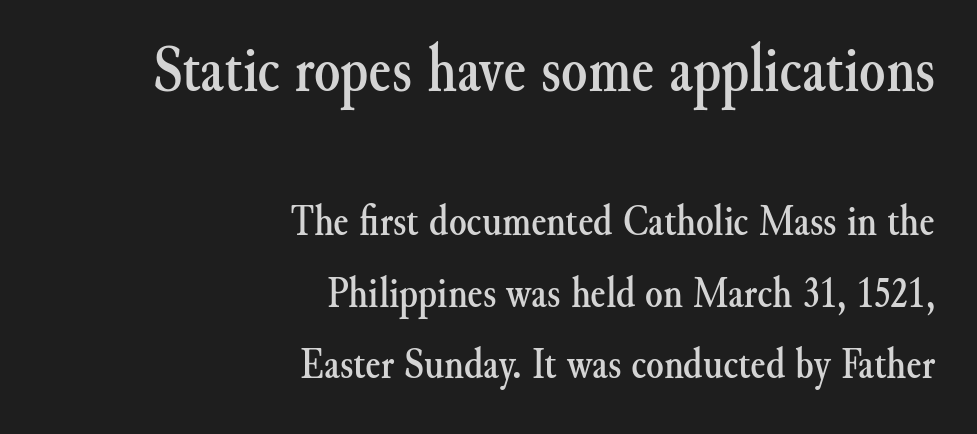
Q: Is the text italic (slanted)? A: No, it is upright.
Q: Is the typeface a serif or a sans-serif typeface? A: Serif.
Q: Is the text underlined? A: No.
Q: How is the paragraph aligned? A: Right-aligned.
Q: Is the spacing between letters normal or unusually wide? A: Normal.
Q: Is the spacing between lines tight, normal or loose? A: Normal.
Q: Which block of text is set in a larger size, the first (top) or the second (bottom)? A: The first (top) one.
Q: Width (condensed, normal, or wide)? A: Normal.
Q: Stroke contrast? A: Medium.
Q: x-height? A: Small.
Q: Monospaced? A: No.
